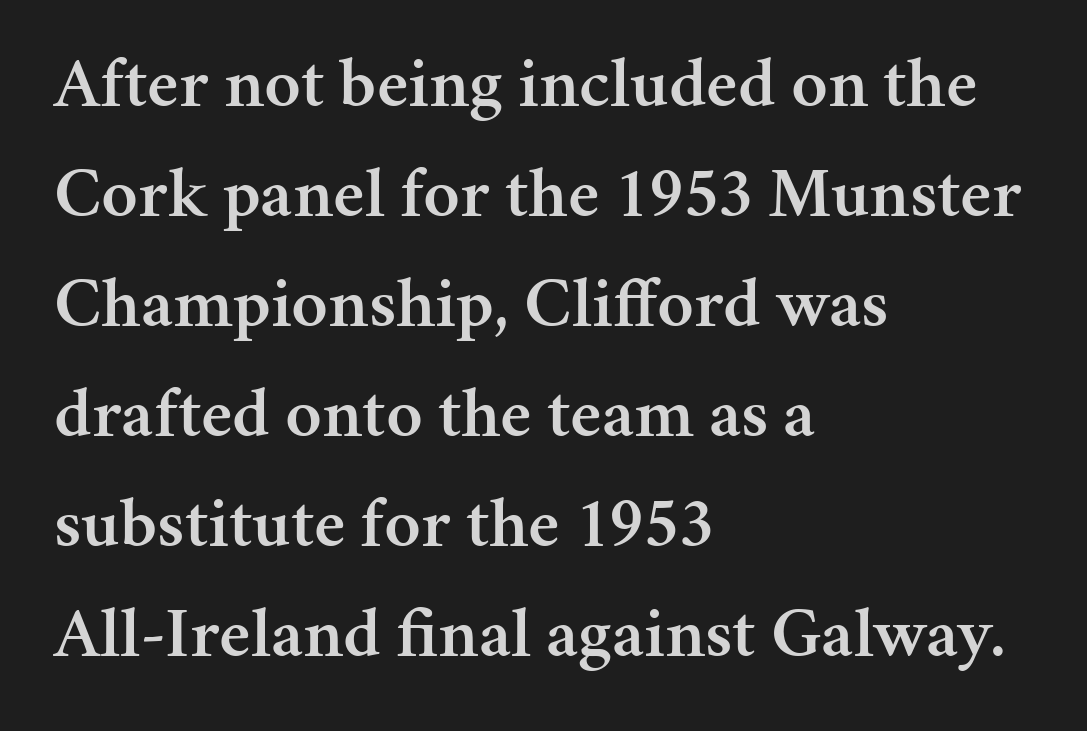
The image shows 71 px semibold serif type, upright; set left-aligned, normal line spacing (1.55x), normal letter spacing, not underlined; medium stroke contrast and a medium x-height.
